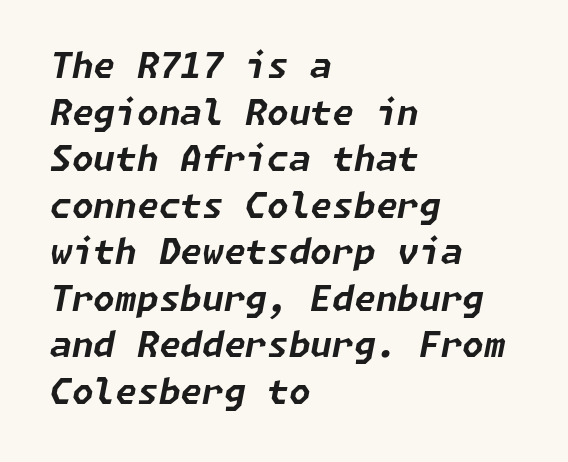
Q: Is the text bold? A: Yes.
Q: Is the text italic (slanted)? A: Yes, it leans right by about 11 degrees.
Q: Is the text underlined? A: No.
Q: How is the paragraph aligned? A: Left-aligned.
Q: Is the spacing between letters normal or unusually wide? A: Normal.
Q: Is the spacing between lines tight, normal or loose? A: Normal.
Q: Width (condensed, normal, or wide)? A: Normal.
Q: Stroke contrast? A: Low.
Q: x-height? A: Medium.
